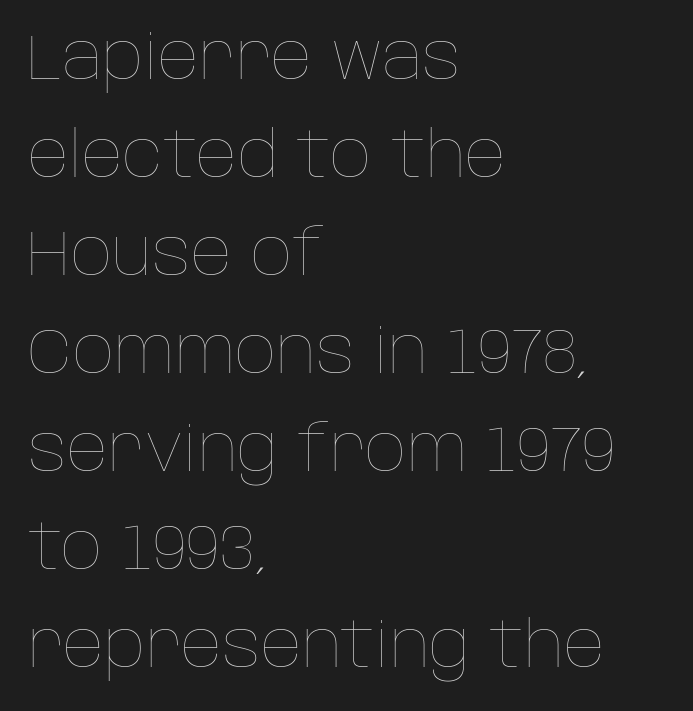
{"italic": "no", "bold": "no", "weight": "thin", "width": "normal", "stroke_contrast": "low", "x_height": "large", "monospaced": "no", "underline": "no", "align": "left", "line_spacing": "normal", "line_spacing_ratio": 1.53, "letter_spacing": "normal", "letter_spacing_em": 0.0, "glyph_px": 64}
